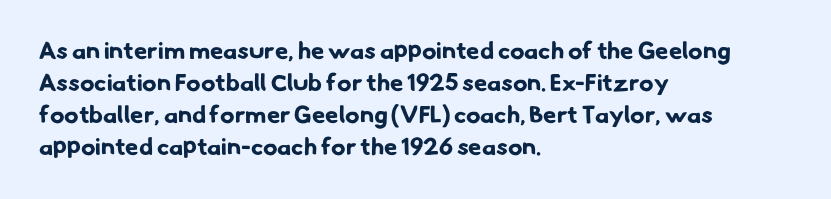
{"bold": "yes", "underline": "no", "align": "left", "line_spacing": "normal", "line_spacing_ratio": 1.33, "letter_spacing": "normal", "letter_spacing_em": 0.0, "glyph_px": 24}
